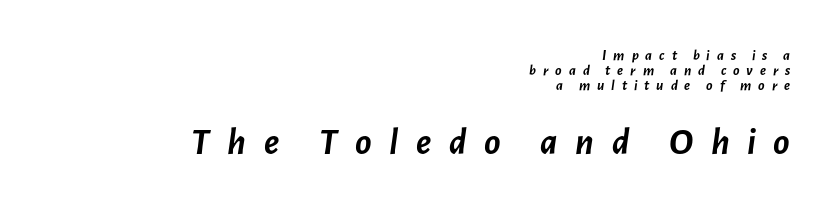
Q: Is the text bold? A: Yes.
Q: Is the text italic (slanted)? A: Yes, it leans right by about 7 degrees.
Q: Is the text underlined? A: No.
Q: How is the paragraph aligned? A: Right-aligned.
Q: Is the spacing between letters normal or unusually wide? A: Unusually wide.
Q: Is the spacing between lines tight, normal or loose? A: Tight.
Q: Which block of text is set in a larger size, the first (top) or the second (bottom)? A: The second (bottom) one.
Q: Width (condensed, normal, or wide)? A: Normal.
Q: Stroke contrast? A: Low.
Q: x-height? A: Medium.
Q: Monospaced? A: No.
